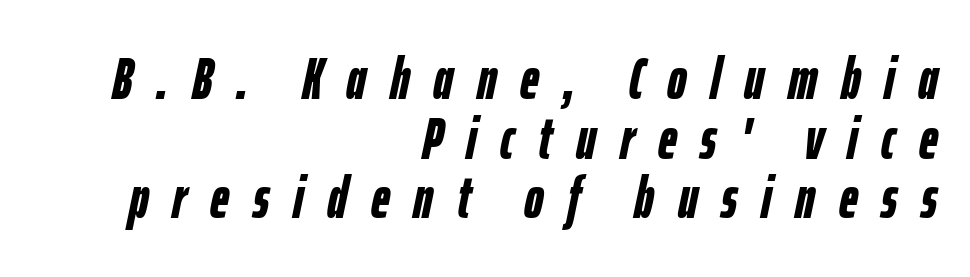
The image shows 59 px semibold, condensed type, italic (leaning right); set right-aligned, tight line spacing (1.01x), unusually wide letter spacing (+0.4 em), not underlined; low stroke contrast and a medium x-height.
